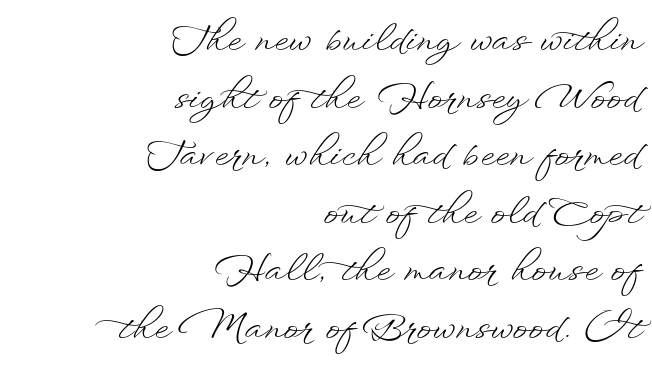
Q: Is the text bold? A: No.
Q: Is the text italic (slanted)? A: Yes.
Q: Is the text underlined? A: No.
Q: How is the paragraph aligned? A: Right-aligned.
Q: Is the spacing between letters normal or unusually wide? A: Normal.
Q: Is the spacing between lines tight, normal or loose? A: Normal.
Q: Width (condensed, normal, or wide)? A: Wide.
Q: Stroke contrast? A: Low.
Q: x-height? A: Small.
Q: Monospaced? A: No.
